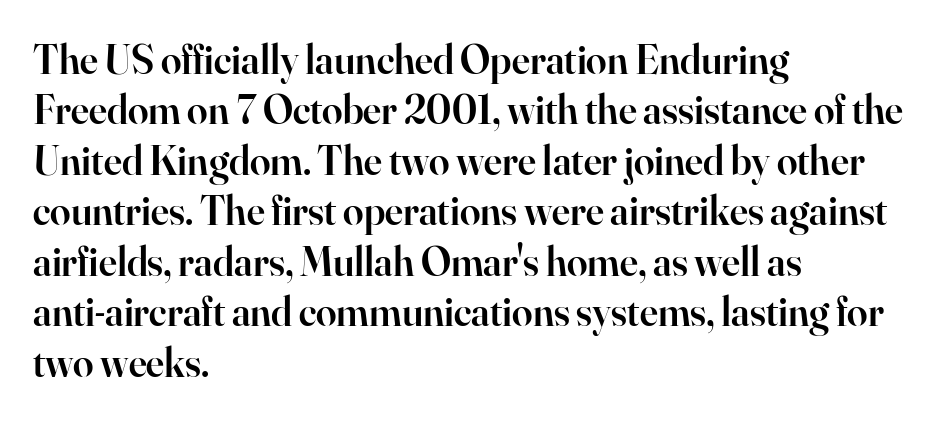
{"serif": "yes", "italic": "no", "bold": "semi", "weight": "semibold", "width": "normal", "stroke_contrast": "high", "x_height": "small", "monospaced": "no", "underline": "no", "align": "left", "line_spacing_ratio": 1.23, "letter_spacing": "normal", "letter_spacing_em": 0.0, "glyph_px": 41}
